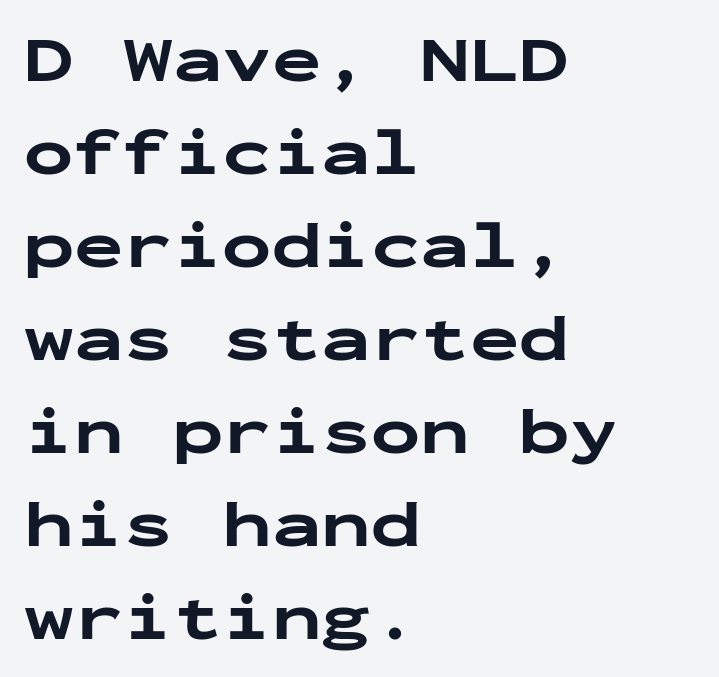
Q: Is the text bold? A: Yes.
Q: Is the text italic (slanted)? A: No, it is upright.
Q: Is the typeface a serif or a sans-serif typeface? A: Sans-serif.
Q: Is the text underlined? A: No.
Q: How is the paragraph aligned? A: Left-aligned.
Q: Is the spacing between letters normal or unusually wide? A: Normal.
Q: Is the spacing between lines tight, normal or loose? A: Normal.
Q: Width (condensed, normal, or wide)? A: Wide.
Q: Stroke contrast? A: Low.
Q: x-height? A: Medium.
Q: Monospaced? A: Yes.
